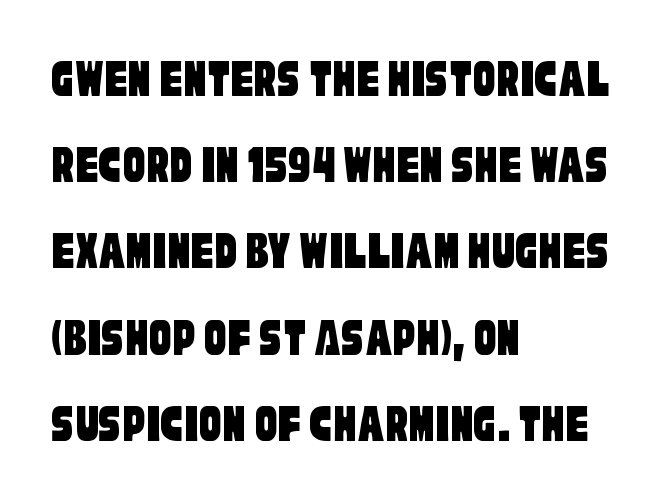
Q: Is the typeface a serif or a sans-serif typeface? A: Sans-serif.
Q: Is the text underlined? A: No.
Q: How is the paragraph aligned? A: Left-aligned.
Q: Is the spacing between letters normal or unusually wide? A: Normal.
Q: Is the spacing between lines tight, normal or loose? A: Normal.
Q: Width (condensed, normal, or wide)? A: Condensed.
Q: Stroke contrast? A: Low.
Q: x-height? A: Large.
Q: Monospaced? A: No.
